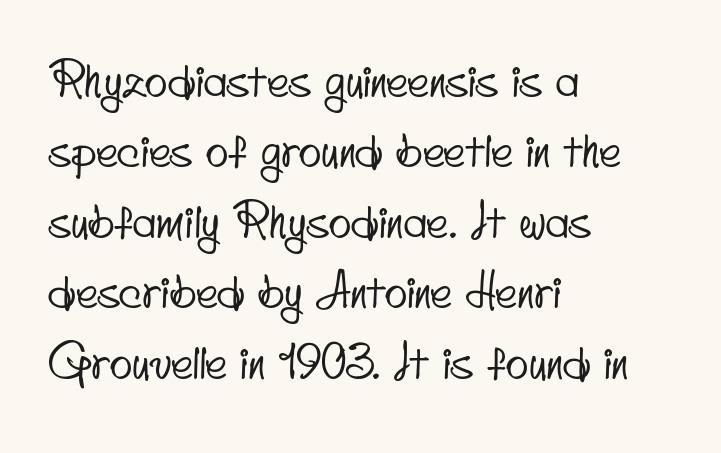
The image shows 47 px condensed sans-serif type; set left-aligned, normal line spacing (1.5x), normal letter spacing, not underlined; low stroke contrast and a small x-height.
